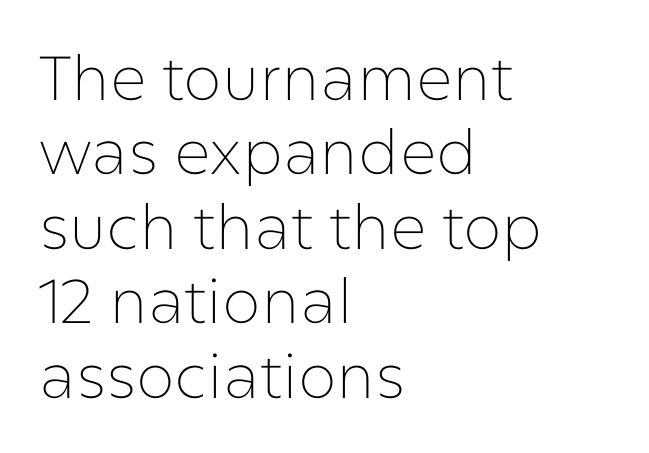
{"serif": "no", "italic": "no", "bold": "no", "weight": "thin", "width": "normal", "stroke_contrast": "low", "x_height": "medium", "monospaced": "no", "underline": "no", "align": "left", "line_spacing_ratio": 1.2, "letter_spacing": "normal", "letter_spacing_em": 0.0, "glyph_px": 62}
